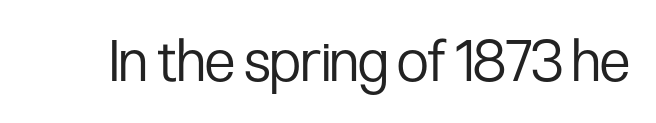
Q: Is the text bold? A: No.
Q: Is the text italic (slanted)? A: No, it is upright.
Q: Is the typeface a serif or a sans-serif typeface? A: Sans-serif.
Q: Is the text underlined? A: No.
Q: Is the spacing between letters normal or unusually wide? A: Normal.
Q: Width (condensed, normal, or wide)? A: Condensed.
Q: Stroke contrast? A: Low.
Q: x-height? A: Medium.
Q: Monospaced? A: No.
